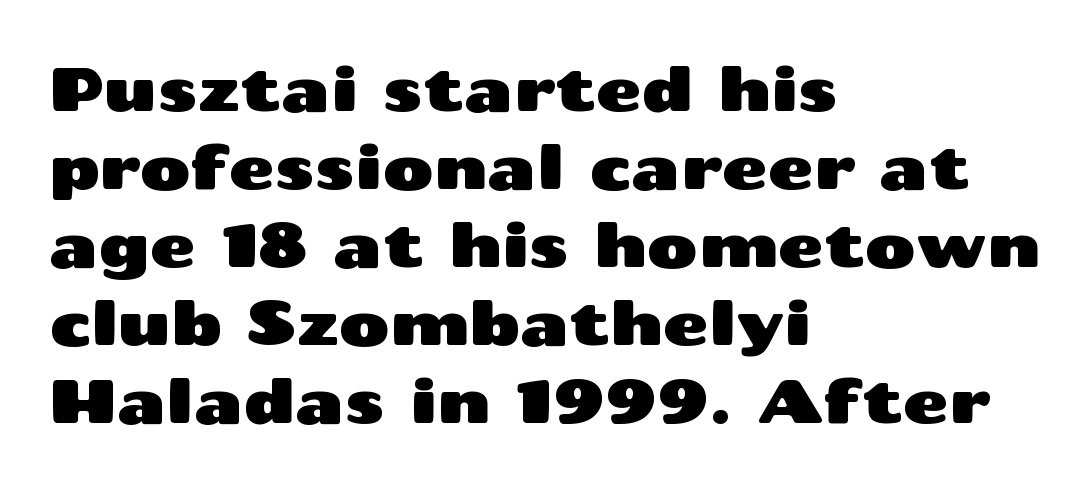
The letterforms sit shoulder to shoulder at normal distance. Bare-footed words on every line. Notice how the passage keeps a crisp vertical edge on the left only. The block of text has a typical density, with ordinary space between rows. A sans-serif font was chosen for this passage.
